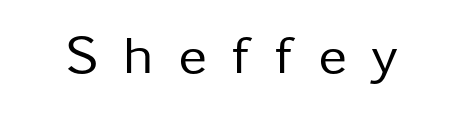
{"serif": "no", "italic": "no", "bold": "no", "weight": "regular", "width": "normal", "stroke_contrast": "low", "x_height": "medium", "monospaced": "no", "underline": "no", "letter_spacing": "wide", "letter_spacing_em": 0.46, "glyph_px": 54}
